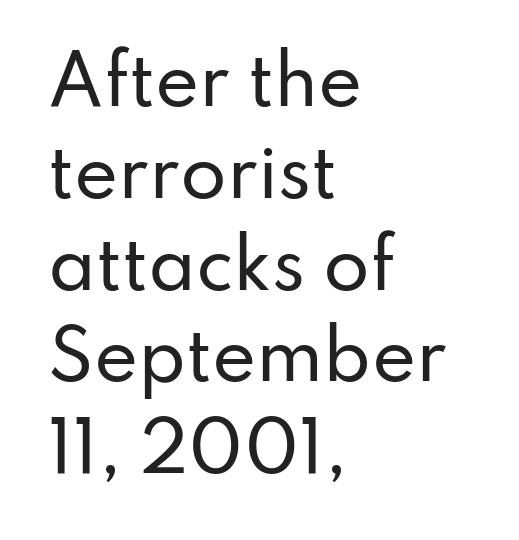
Anything drawn beneath the words? Only blank space. This sample uses a sans-serif face. Vertically, the passage feels balanced, rows spaced as you'd expect. Do the characters align in a grid? No, the font is proportional. This rendering uses left alignment, leaving the right contour irregular. Ordinary non-slanted type is in use.
